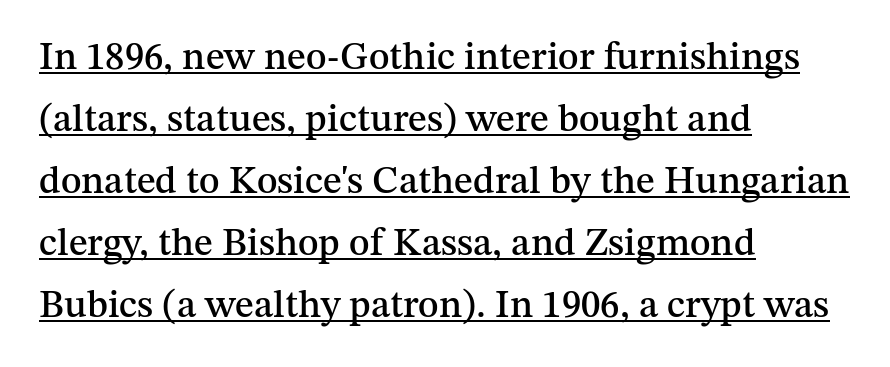
The image shows 39 px serif type, upright; set left-aligned, normal line spacing (1.59x), normal letter spacing, underlined; medium stroke contrast and a medium x-height.
